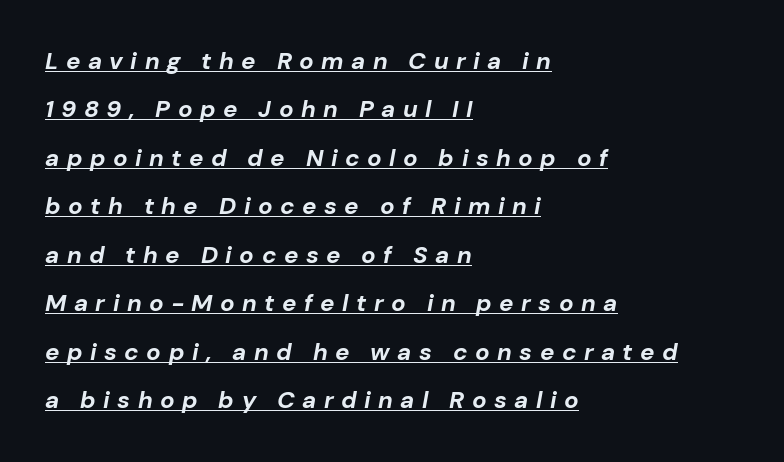
The image shows 24 px bold type, italic (leaning right); set left-aligned, loose line spacing (2.02x), unusually wide letter spacing (+0.31 em), underlined.
